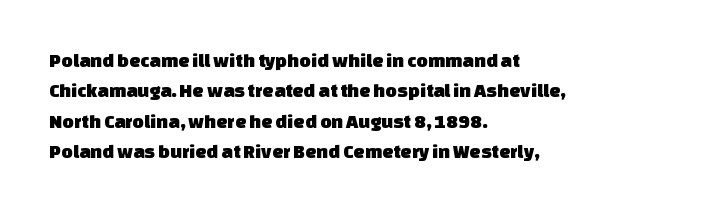
Q: Is the text underlined? A: No.
Q: How is the paragraph aligned? A: Left-aligned.
Q: Is the spacing between letters normal or unusually wide? A: Normal.
Q: Is the spacing between lines tight, normal or loose? A: Normal.
